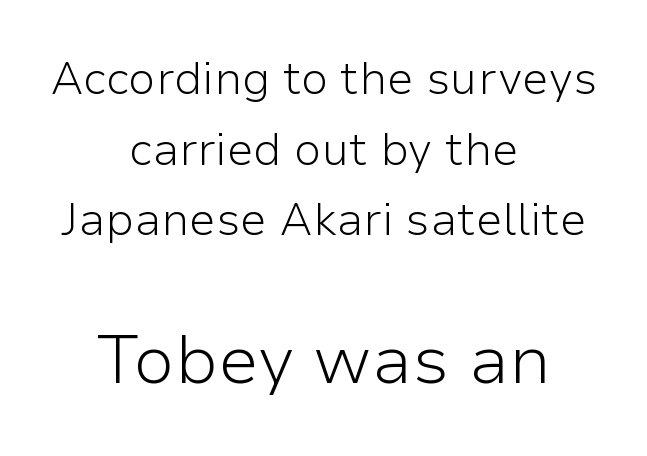
The following chunk of copy outweighs the initial chunk in type size. There is no visible air inserted between adjacent glyphs. You could not count columns in this text — the font is proportionally spaced. Stems here are at most as thick as an everyday book face. A student would call this center alignment; a typographer would say set centered.
